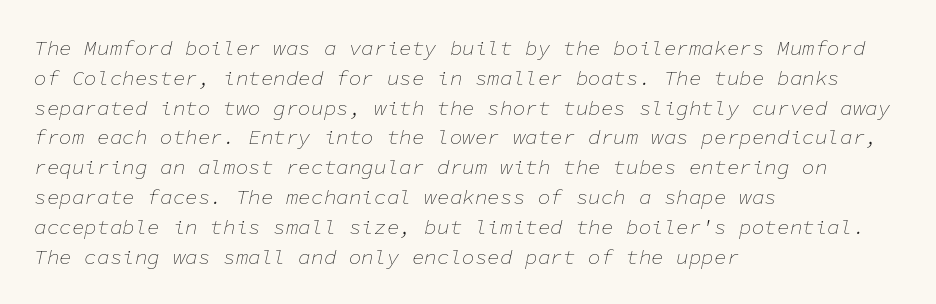
The image shows 21 px text type, italic (leaning right); set left-aligned, normal line spacing (1.42x), normal letter spacing, not underlined.
